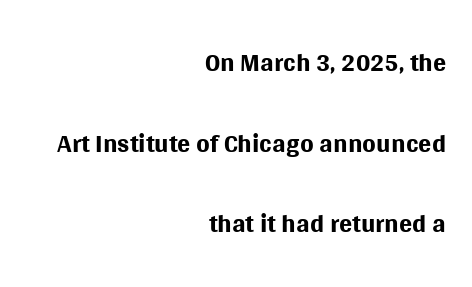
The image shows 39 px regular-weight sans-serif type, upright; set right-aligned, loose line spacing (2.07x), normal letter spacing, not underlined; medium stroke contrast and a large x-height.
